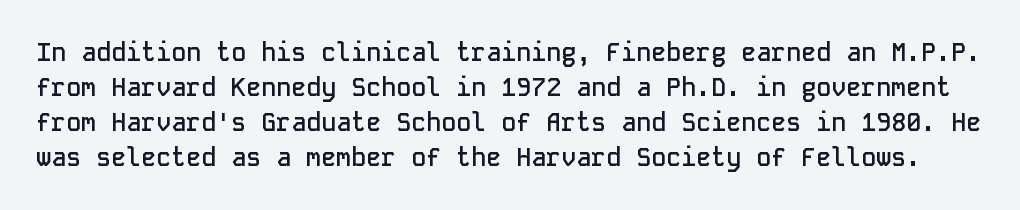
Q: Is the text bold? A: Semi-bold.
Q: Is the text italic (slanted)? A: No, it is upright.
Q: Is the text underlined? A: No.
Q: Is the spacing between letters normal or unusually wide? A: Normal.
Q: Is the spacing between lines tight, normal or loose? A: Normal.
